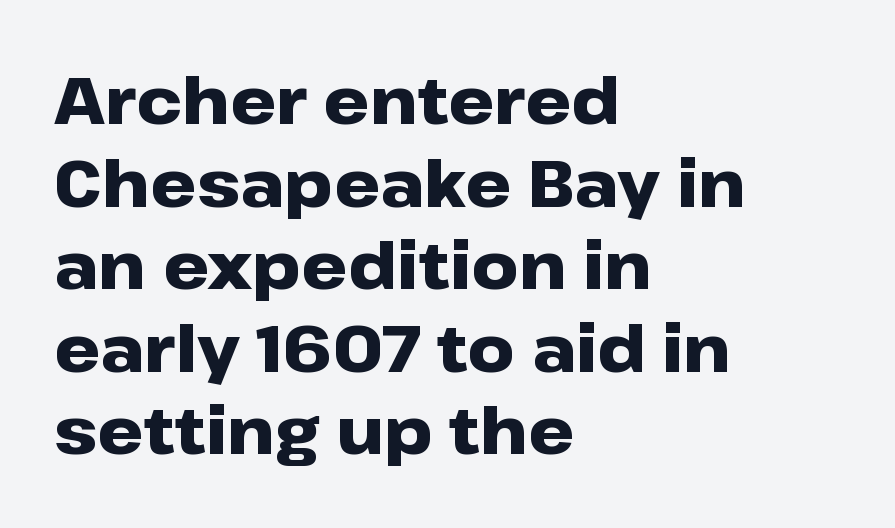
The image shows 65 px heavy, wide sans-serif type, upright; set left-aligned, normal line spacing (1.27x), normal letter spacing, not underlined; low stroke contrast and a medium x-height.
